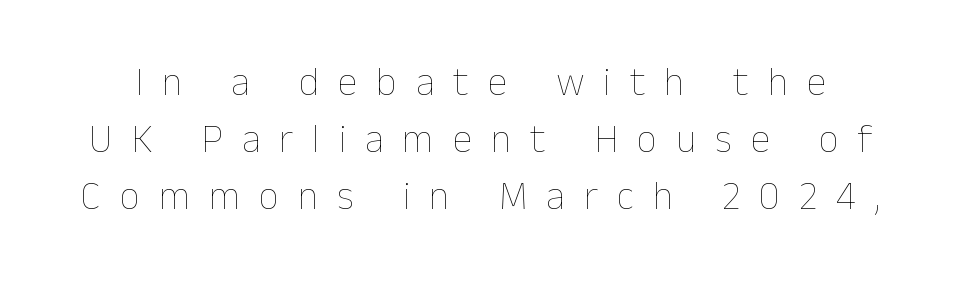
The foot of each line stays bare and open. The passage shown is not bold in any degree. Does extra space separate the letters? Yes, quite a lot of it. This is roman type, the default non-slanted kind.
